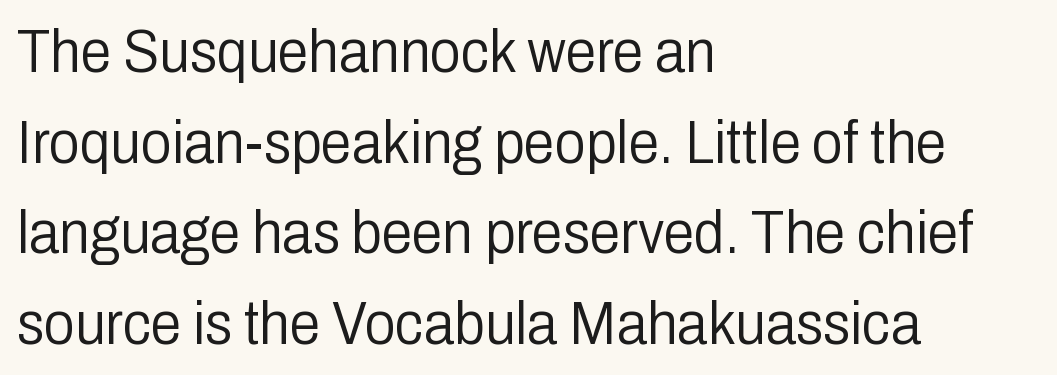
Q: Is the text bold? A: No.
Q: Is the text italic (slanted)? A: No, it is upright.
Q: Is the typeface a serif or a sans-serif typeface? A: Sans-serif.
Q: Is the text underlined? A: No.
Q: How is the paragraph aligned? A: Left-aligned.
Q: Is the spacing between letters normal or unusually wide? A: Normal.
Q: Is the spacing between lines tight, normal or loose? A: Normal.
Q: Width (condensed, normal, or wide)? A: Condensed.
Q: Stroke contrast? A: Low.
Q: x-height? A: Medium.
Q: Monospaced? A: No.
